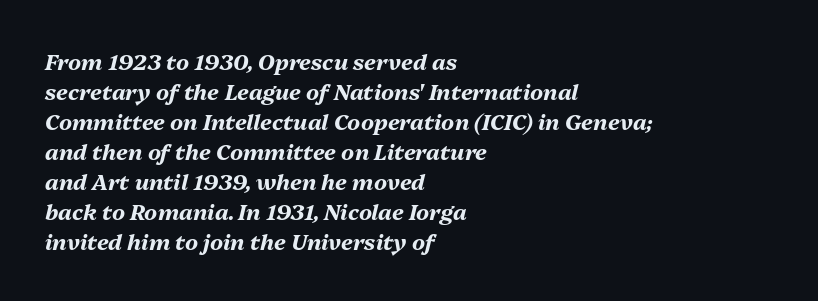
Every character sits at an angle, as italics do. These lines stack with their left ends in a neat column. Typographic density is high because the face is bold. The rows are spaced the way most documents space them.
